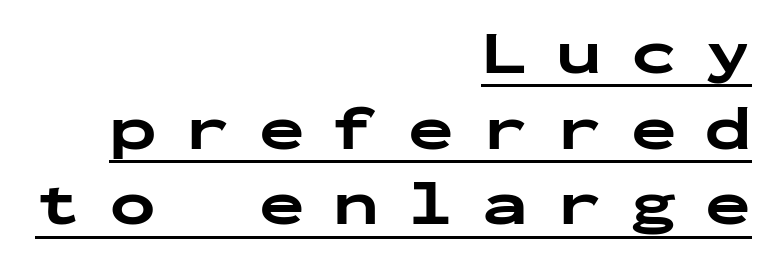
The image shows 61 px bold, wide sans-serif type, upright, monospaced; set right-aligned, line spacing 1.24x, unusually wide letter spacing (+0.47 em), underlined; low stroke contrast and a medium x-height.
